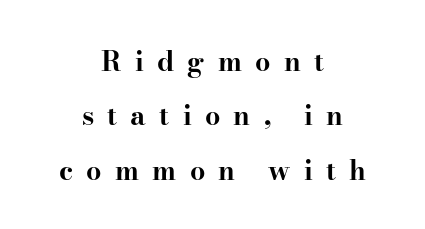
The image shows 27 px bold type, upright; set centered, loose line spacing (2.01x), unusually wide letter spacing (+0.49 em), not underlined.
